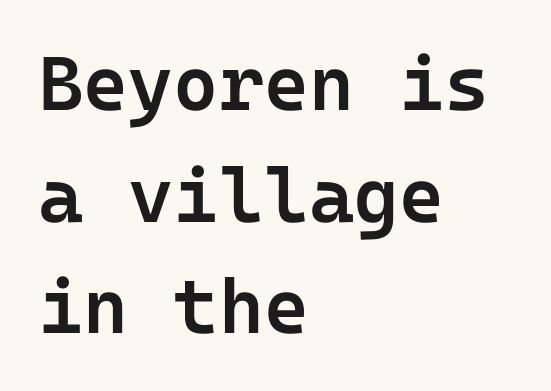
The image shows 77 px semibold sans-serif type, upright; set left-aligned, normal line spacing (1.45x), normal letter spacing, not underlined; low stroke contrast and a medium x-height.
